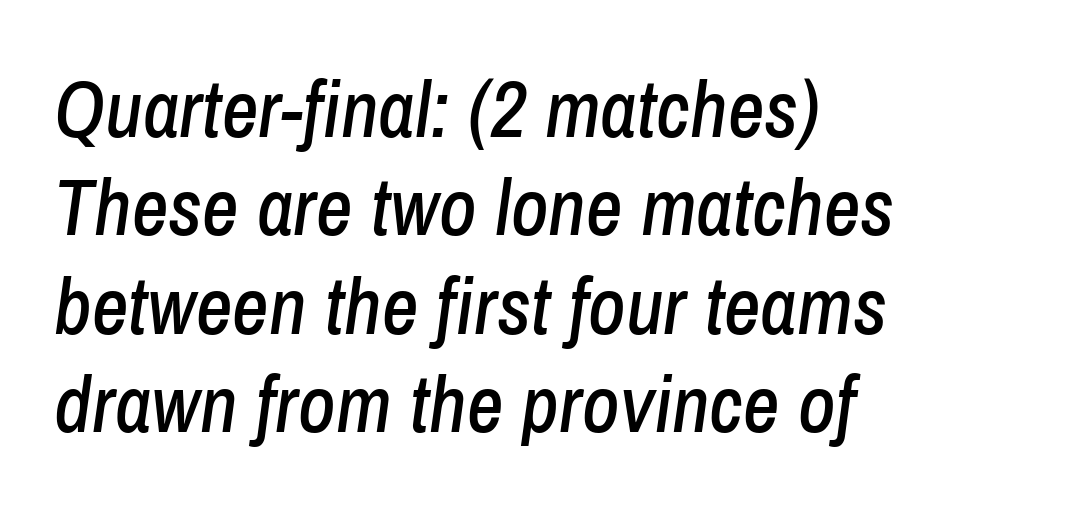
Q: Is the text italic (slanted)? A: Yes, it leans right by about 8 degrees.
Q: Is the text underlined? A: No.
Q: How is the paragraph aligned? A: Left-aligned.
Q: Is the spacing between letters normal or unusually wide? A: Normal.
Q: Width (condensed, normal, or wide)? A: Condensed.
Q: Stroke contrast? A: Low.
Q: x-height? A: Medium.
Q: Monospaced? A: No.
